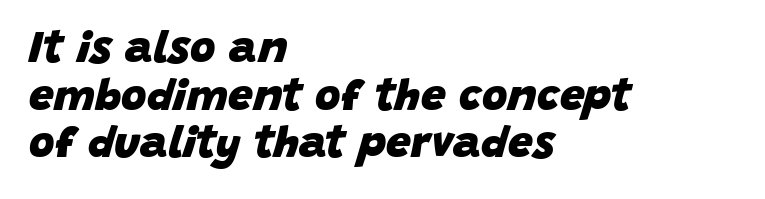
The image shows 44 px heavy type, italic (leaning right); set left-aligned, tight line spacing (1.08x), normal letter spacing, not underlined; low stroke contrast and a large x-height.
